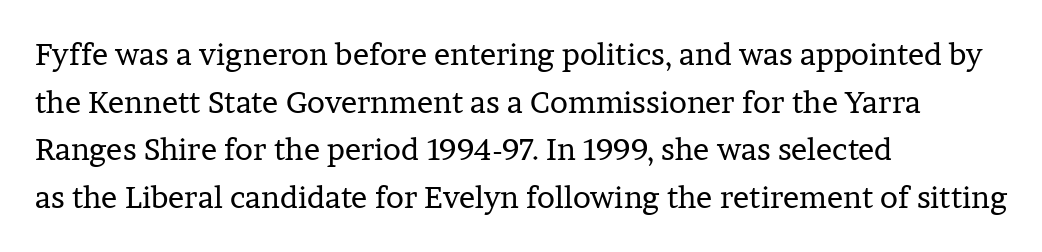
The image shows 30 px regular-weight serif type, upright; set left-aligned, normal line spacing (1.59x), normal letter spacing, not underlined; low stroke contrast and a medium x-height.
